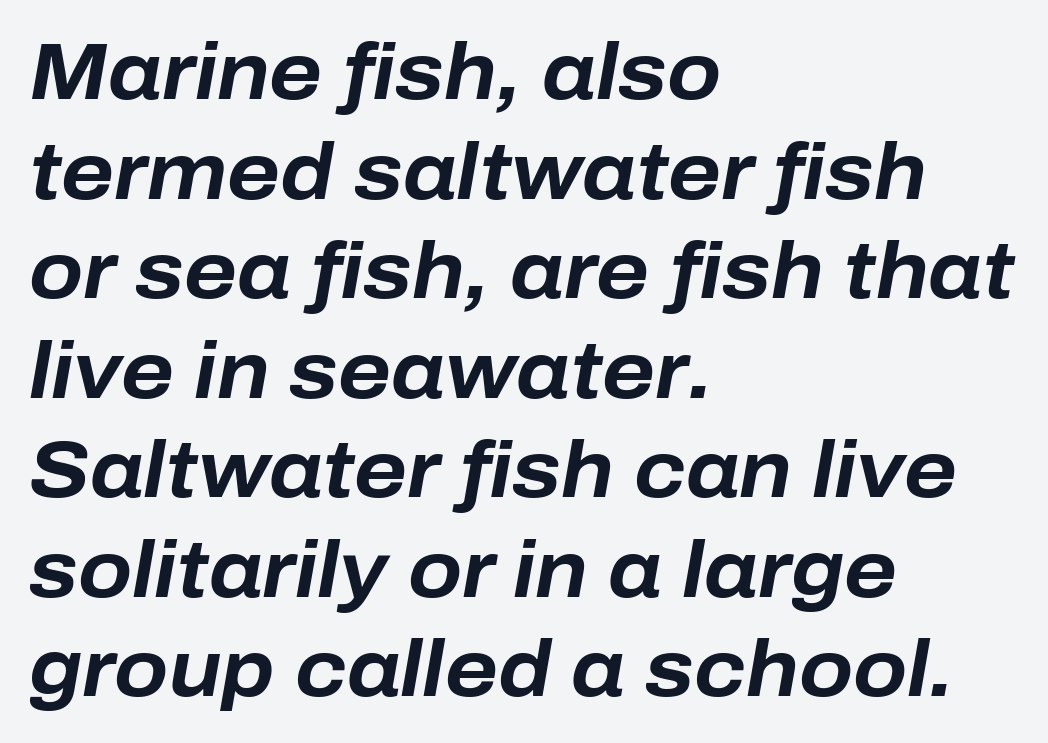
The image shows 79 px bold type, italic (leaning right); set left-aligned, normal line spacing (1.26x), normal letter spacing, not underlined; low stroke contrast and a medium x-height.
